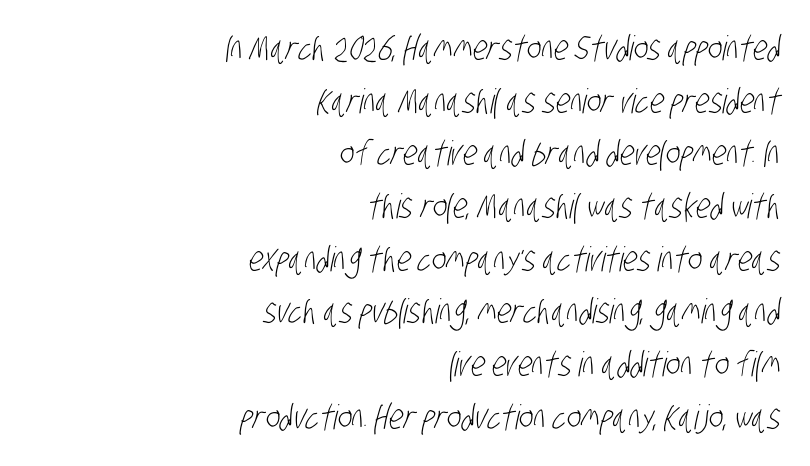
{"serif": "no", "bold": "no", "weight": "light", "width": "condensed", "stroke_contrast": "low", "x_height": "large", "monospaced": "no", "underline": "no", "align": "right", "line_spacing": "normal", "line_spacing_ratio": 1.55, "letter_spacing": "normal", "letter_spacing_em": 0.0, "glyph_px": 34}
